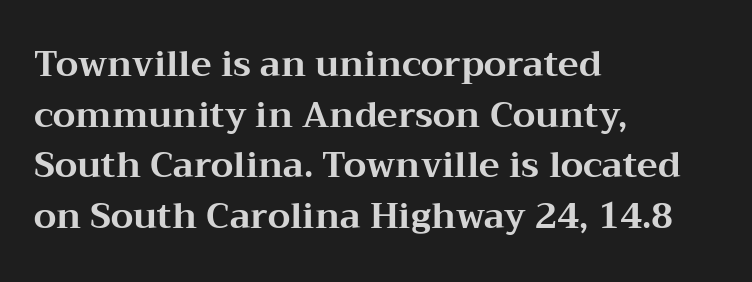
Q: Is the text bold? A: Yes.
Q: Is the text italic (slanted)? A: No, it is upright.
Q: Is the typeface a serif or a sans-serif typeface? A: Serif.
Q: Is the text underlined? A: No.
Q: How is the paragraph aligned? A: Left-aligned.
Q: Is the spacing between letters normal or unusually wide? A: Normal.
Q: Is the spacing between lines tight, normal or loose? A: Normal.
Q: Width (condensed, normal, or wide)? A: Wide.
Q: Stroke contrast? A: Medium.
Q: x-height? A: Medium.
Q: Monospaced? A: No.
